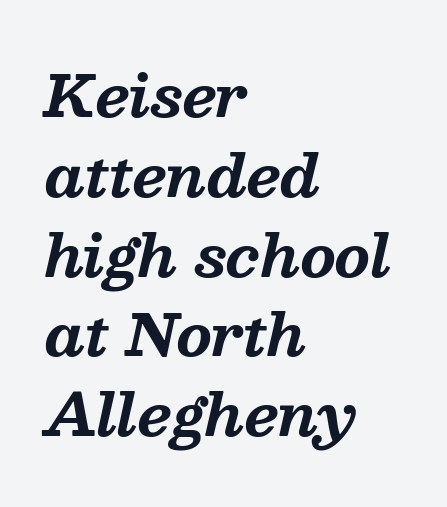
The image shows 57 px bold serif type, italic (leaning right); set left-aligned, normal line spacing (1.4x), normal letter spacing, not underlined; medium stroke contrast and a medium x-height.
